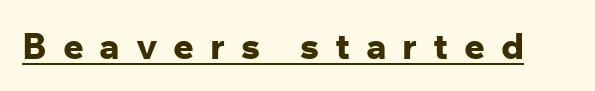
Q: Is the text bold? A: Yes.
Q: Is the text italic (slanted)? A: No, it is upright.
Q: Is the typeface a serif or a sans-serif typeface? A: Sans-serif.
Q: Is the text underlined? A: Yes.
Q: Is the spacing between letters normal or unusually wide? A: Unusually wide.
Q: Width (condensed, normal, or wide)? A: Normal.
Q: Stroke contrast? A: Low.
Q: x-height? A: Medium.
Q: Monospaced? A: No.
